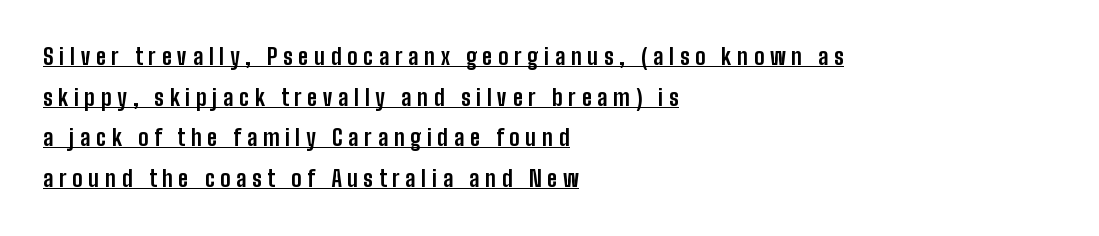
Italic: no, the glyphs are upright roman. You can see a thin bar hugging the bottom of the glyphs. Layout note: lines flush left. Is the letter spacing exaggerated? Yes — the characters are pushed far apart. A full-strength bold gives these letters their thick strokes.
